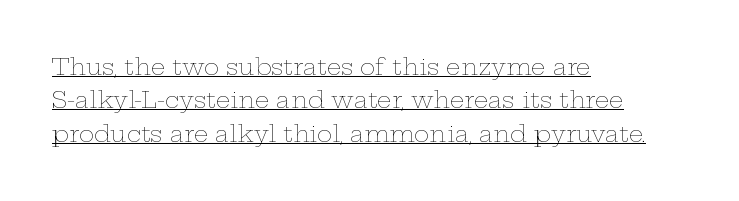
Q: Is the text bold? A: No.
Q: Is the text italic (slanted)? A: No, it is upright.
Q: Is the text underlined? A: Yes.
Q: How is the paragraph aligned? A: Left-aligned.
Q: Is the spacing between letters normal or unusually wide? A: Normal.
Q: Is the spacing between lines tight, normal or loose? A: Normal.
